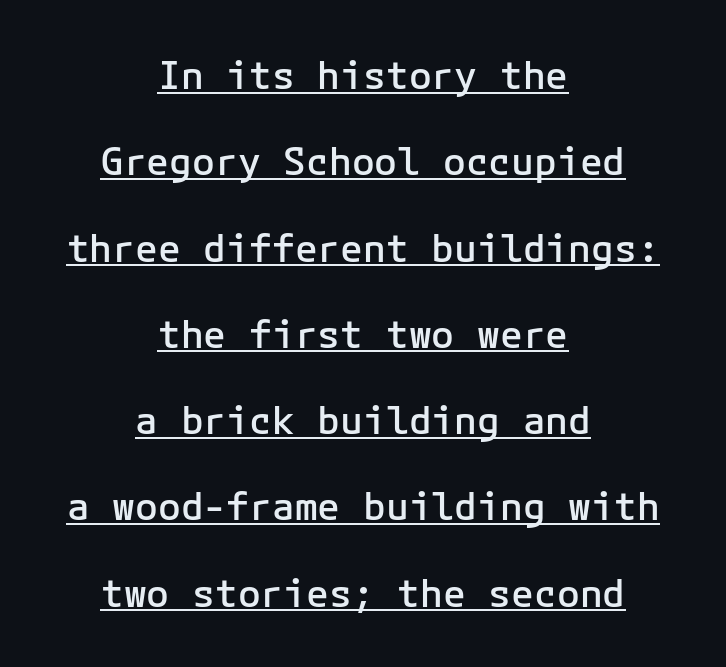
{"serif": "no", "italic": "no", "bold": "semi", "weight": "semibold", "width": "normal", "stroke_contrast": "low", "x_height": "medium", "monospaced": "yes", "underline": "yes", "align": "center", "line_spacing": "loose", "line_spacing_ratio": 2.27, "letter_spacing": "normal", "letter_spacing_em": 0.0, "glyph_px": 38}
